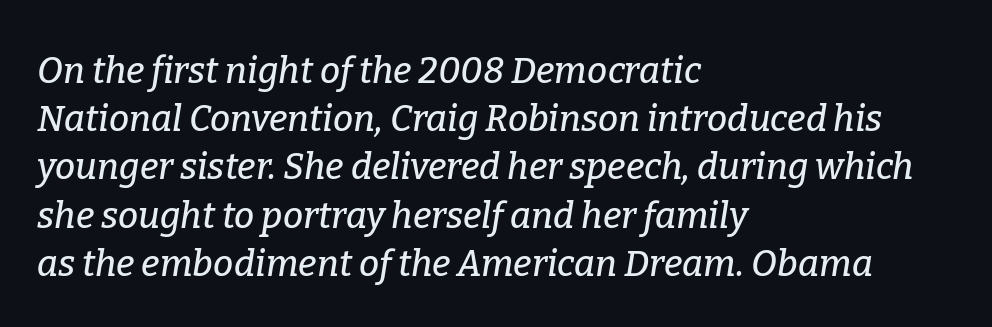
Q: Is the text italic (slanted)? A: Yes, it leans right by about 9 degrees.
Q: Is the typeface a serif or a sans-serif typeface? A: Serif.
Q: Is the text underlined? A: No.
Q: How is the paragraph aligned? A: Left-aligned.
Q: Is the spacing between letters normal or unusually wide? A: Normal.
Q: Is the spacing between lines tight, normal or loose? A: Normal.
Q: Width (condensed, normal, or wide)? A: Normal.
Q: Stroke contrast? A: Low.
Q: x-height? A: Medium.
Q: Monospaced? A: No.
